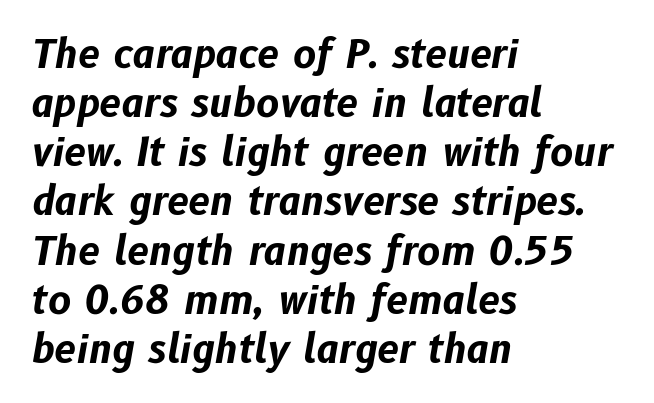
Compared with an ordinary text face, these strokes are far heavier — a full bold. Slanted lettering throughout. Between one letter and the next there's only the usual sliver of space. Varying glyph widths throughout — classic text-font behaviour. If you drew a ruler down the left edge, every line would touch it.
